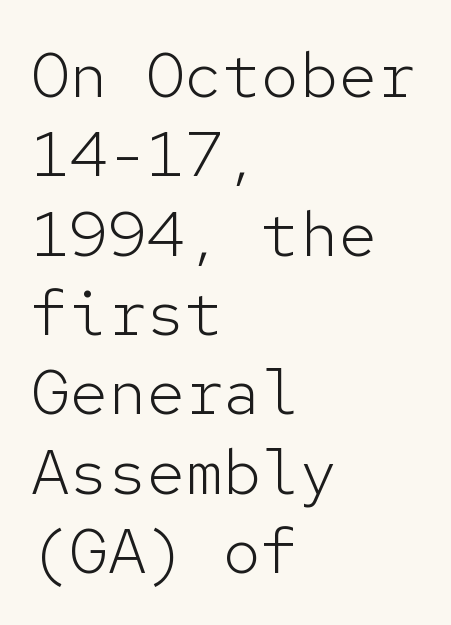
{"serif": "no", "italic": "no", "bold": "no", "weight": "light", "width": "normal", "stroke_contrast": "low", "x_height": "medium", "monospaced": "yes", "underline": "no", "align": "left", "line_spacing_ratio": 1.24, "letter_spacing": "normal", "letter_spacing_em": 0.0, "glyph_px": 64}
